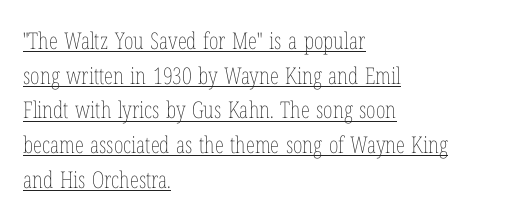
{"italic": "no", "bold": "no", "underline": "yes", "align": "left", "line_spacing": "normal", "line_spacing_ratio": 1.51, "letter_spacing": "normal", "letter_spacing_em": 0.0, "glyph_px": 23}
